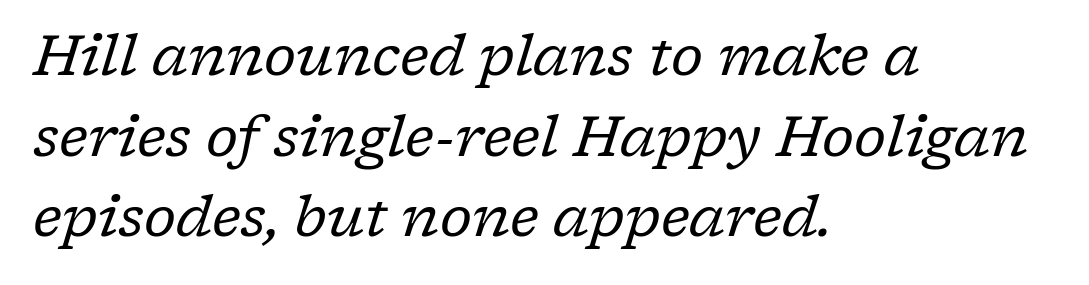
{"serif": "yes", "italic": "yes", "lean": "right", "slant_degrees": 17, "bold": "no", "weight": "regular", "width": "normal", "stroke_contrast": "low", "x_height": "medium", "monospaced": "no", "underline": "no", "align": "left", "line_spacing": "normal", "line_spacing_ratio": 1.44, "letter_spacing": "normal", "letter_spacing_em": 0.0, "glyph_px": 56}
